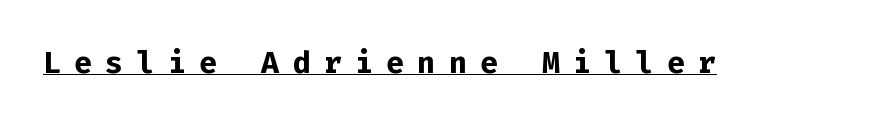
You could count columns in this text — the font is strictly monospaced. The letters are bold, with thick, heavy strokes. When letters stand straight like this, we call the style roman or upright. The rendered words wear a rule along their underside.
